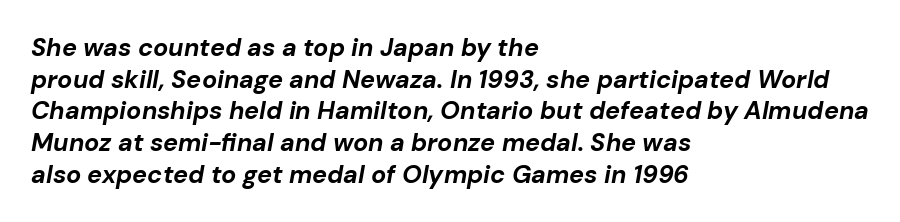
The image shows 25 px bold type, italic (leaning right); set left-aligned, normal line spacing (1.27x), normal letter spacing, not underlined.
